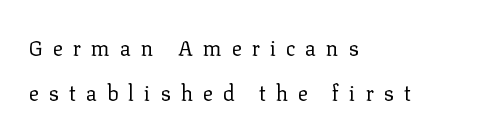
The lines are spread far apart with generous leading. Letter spacing: wide. Heaviness? Minimal to ordinary, like unemphasized prose. Is there any slant? The stems are plumb. Decoration check: the copy has no underline. These lines are set flush left with a ragged right edge.
